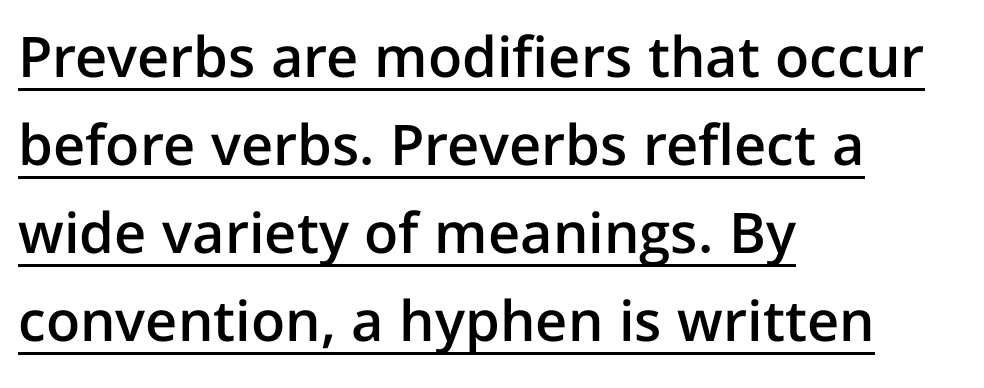
{"serif": "no", "italic": "no", "bold": "semi", "weight": "semibold", "width": "normal", "stroke_contrast": "low", "x_height": "medium", "monospaced": "no", "underline": "yes", "align": "left", "line_spacing": "normal", "line_spacing_ratio": 1.57, "letter_spacing": "normal", "letter_spacing_em": 0.0, "glyph_px": 56}
